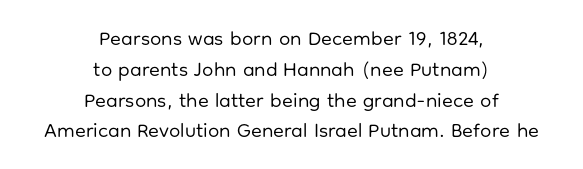
Q: Is the text bold? A: No.
Q: Is the text italic (slanted)? A: No, it is upright.
Q: Is the text underlined? A: No.
Q: How is the paragraph aligned? A: Centered.
Q: Is the spacing between letters normal or unusually wide? A: Normal.
Q: Is the spacing between lines tight, normal or loose? A: Normal.
